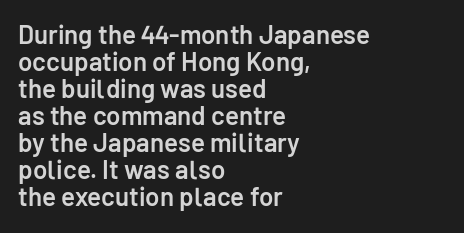
Words float on clear page, feet unadorned. The text block is weighted toward the left margin, trailing off unevenly rightward. Honestly, the letter spacing is just normal — you wouldn't notice it. It's the straight-up-and-down kind of type. In terms of weight, the rendering is demibold, just under bold. Students, observe: this is what under-led, compact text looks like.
